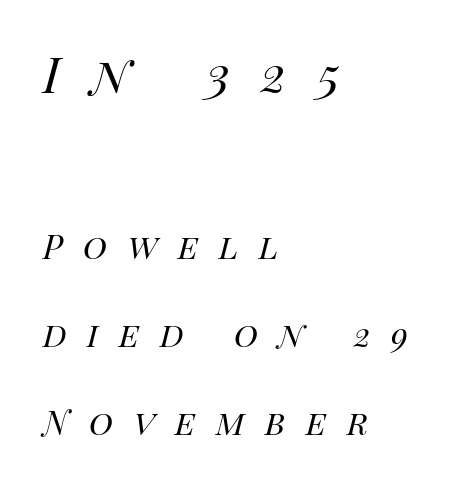
Q: Is the text bold? A: No.
Q: Is the text italic (slanted)? A: Yes, it leans right by about 14 degrees.
Q: Is the text underlined? A: No.
Q: How is the paragraph aligned? A: Left-aligned.
Q: Is the spacing between letters normal or unusually wide? A: Unusually wide.
Q: Is the spacing between lines tight, normal or loose? A: Loose.
Q: Which block of text is set in a larger size, the first (top) or the second (bottom)? A: The first (top) one.
Q: Width (condensed, normal, or wide)? A: Normal.
Q: Stroke contrast? A: High.
Q: x-height? A: Large.
Q: Monospaced? A: No.
